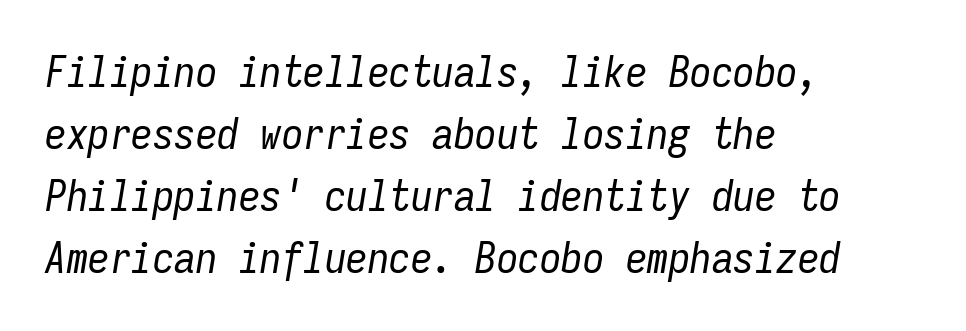
The passage shown stacks its lines at a standard gap. How are the letters spaced? Ordinarily, with no added tracking. Leftover space on each line is placed entirely after the last word. The strokes are not fattened; the text isn't bold. Underlining? Definitely not there. Rendered with sloped, italic letterforms.
